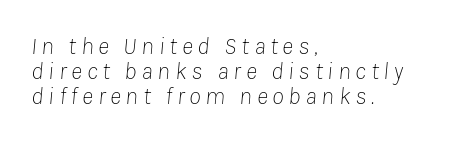
{"italic": "yes", "lean": "right", "slant_degrees": 8, "bold": "no", "underline": "no", "align": "left", "line_spacing": "tight", "line_spacing_ratio": 1.04, "letter_spacing": "wide", "letter_spacing_em": 0.2, "glyph_px": 24}
